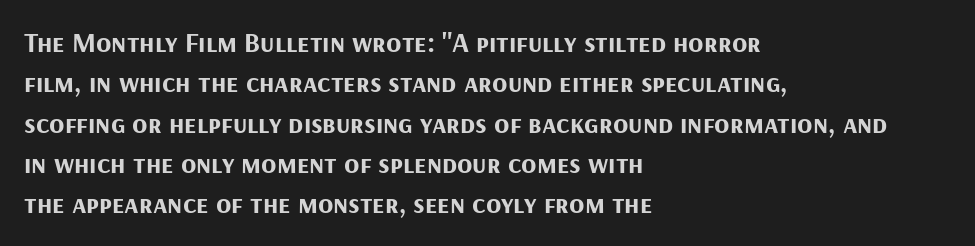
The image shows 28 px bold sans-serif type, upright; set left-aligned, normal line spacing (1.44x), normal letter spacing, not underlined; medium stroke contrast and a medium x-height.
